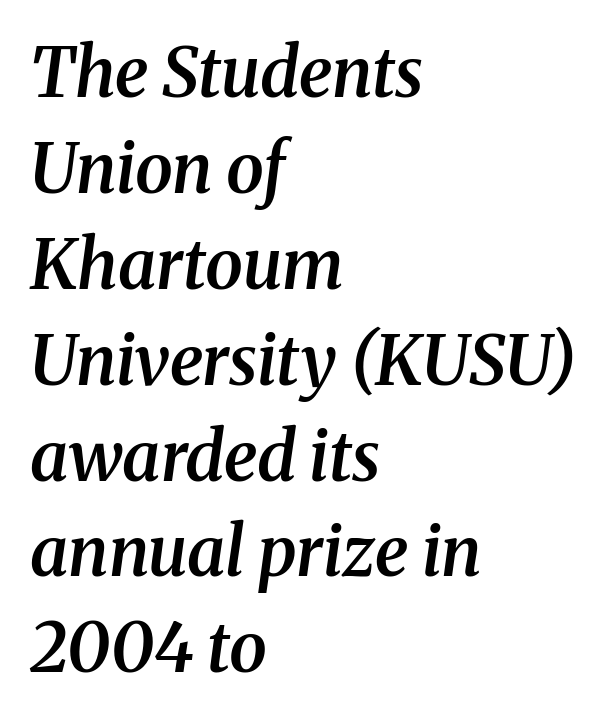
The image shows 68 px semibold serif type, italic (leaning right); set left-aligned, normal line spacing (1.41x), normal letter spacing, not underlined; medium stroke contrast and a medium x-height.
